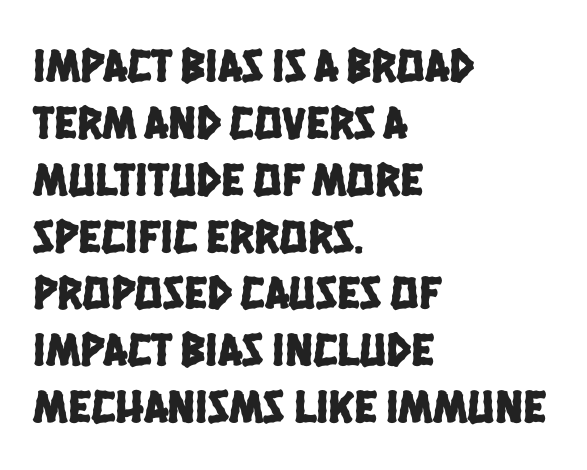
Do the characters align in a grid? No, the font is proportional. What kind of face is this? One without serifs — a sans. Alignment: flush left. No extra tracking has been applied to these lines. Quick note: underline off.
